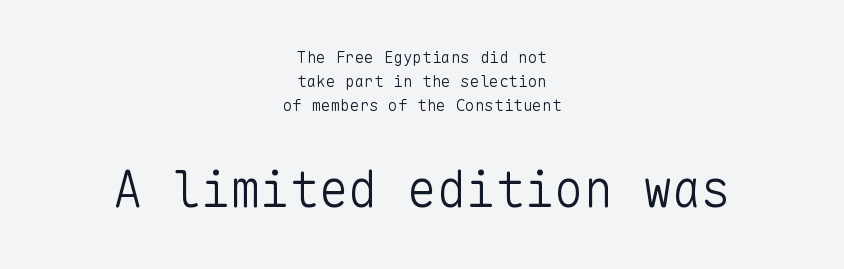
Q: Is the text bold? A: No.
Q: Is the text italic (slanted)? A: No, it is upright.
Q: Is the typeface a serif or a sans-serif typeface? A: Sans-serif.
Q: Is the text underlined? A: No.
Q: How is the paragraph aligned? A: Centered.
Q: Is the spacing between letters normal or unusually wide? A: Normal.
Q: Is the spacing between lines tight, normal or loose? A: Normal.
Q: Which block of text is set in a larger size, the first (top) or the second (bottom)? A: The second (bottom) one.
Q: Width (condensed, normal, or wide)? A: Normal.
Q: Stroke contrast? A: Low.
Q: x-height? A: Medium.
Q: Monospaced? A: Yes.
